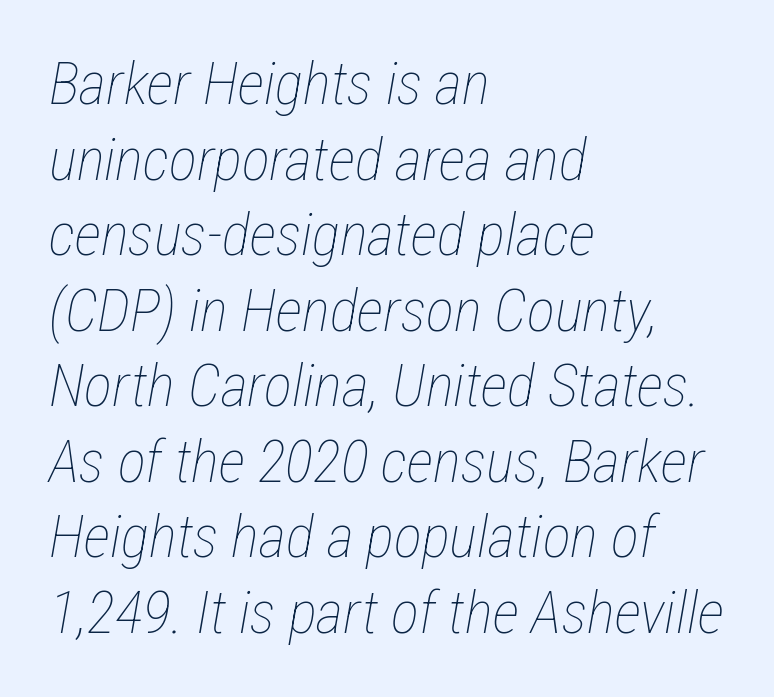
Italic? Definitely — the glyphs are oblique. Proportional: the letters do not fall into vertical columns. Here the glyphs are tracked normally, forming tight word shapes. The lines are quadded left. Evenly set lines give the paragraph a standard silhouette.
